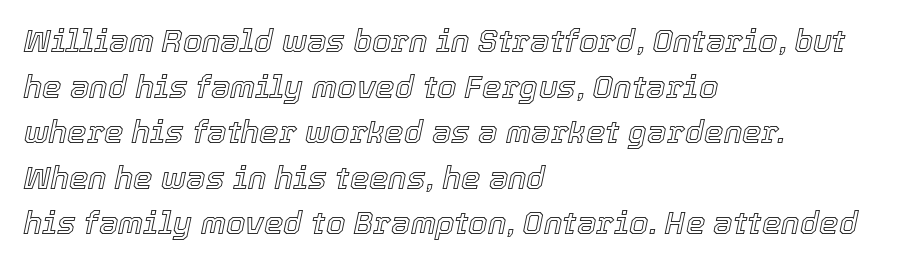
The strip under each line holds only bare page. All the whitespace from short lines collects on the right. A typesetter would call this leading conventional body-copy spacing. Proportional: the letters do not fall into vertical columns. You could call the tracking neutral — neither tight nor loose. The glyphs look as if they've been sheared to an angle.
